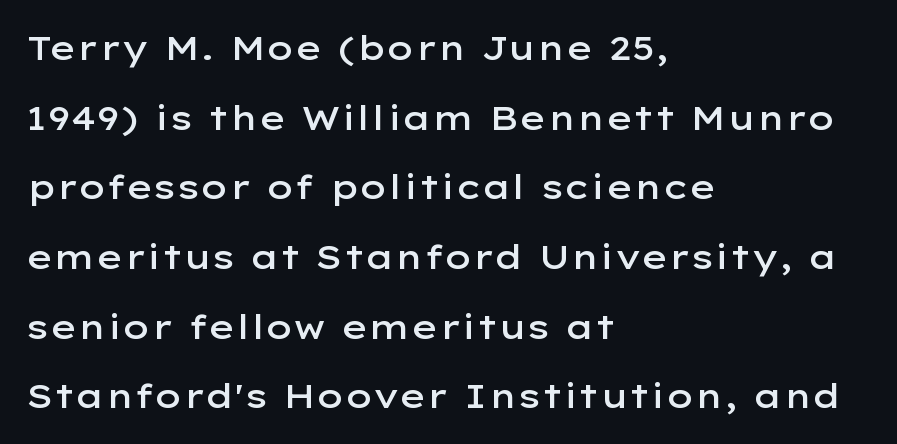
{"serif": "no", "italic": "no", "bold": "semi", "weight": "semibold", "width": "wide", "stroke_contrast": "low", "x_height": "medium", "monospaced": "no", "underline": "no", "align": "left", "line_spacing": "loose", "line_spacing_ratio": 2.05, "letter_spacing": "normal", "letter_spacing_em": 0.0, "glyph_px": 34}
